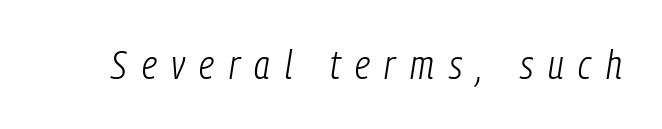
Character widths vary here, with narrow letters taking less room than wide ones. The area under the type is left untouched. The line texture is sparse and dotted thanks to wide tracking. These glyphs show unthickened strokes, regular width or finer. The font's italic variant was chosen for this text.
